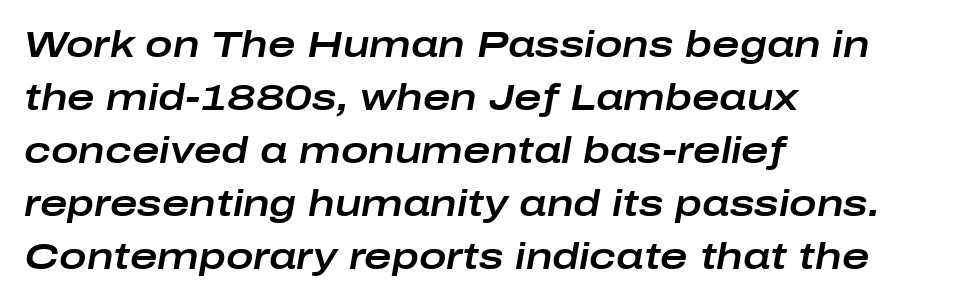
Think of a printed novel: that variable character pitch is what you see here. Does extra space separate the letters? No, they use regular spacing. One glance says typical: line gaps are just what's usual. Descenders hang freely into open space. Notice how the stems are inclined rather than vertical — that's the hallmark of italics. The passage is arranged the way most books set body copy — flush left.
